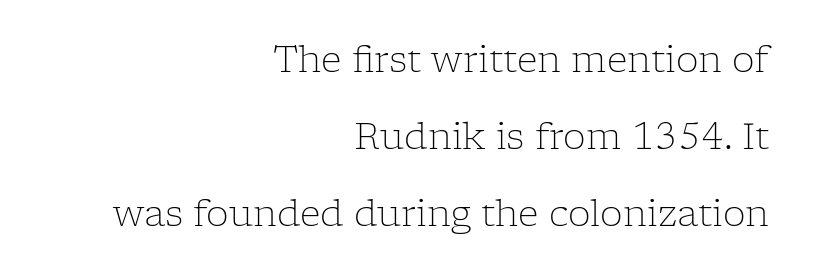
The image shows 36 px light serif type, upright; set right-aligned, loose line spacing (2.14x), normal letter spacing, not underlined; low stroke contrast and a medium x-height.
